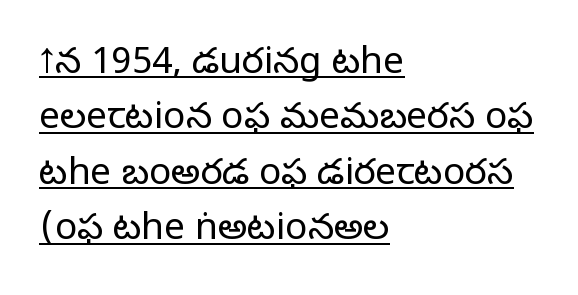
Standard letterfit; no display-style spreading of the glyphs. Rows of type keep a routine distance in the vertical direction. The compositor pushed each line to the left boundary. The letterforms sit at book weight or below. You can see a thin bar hugging the bottom of the glyphs. Each letter keeps its own natural width here, so spacing adapts to shape.
